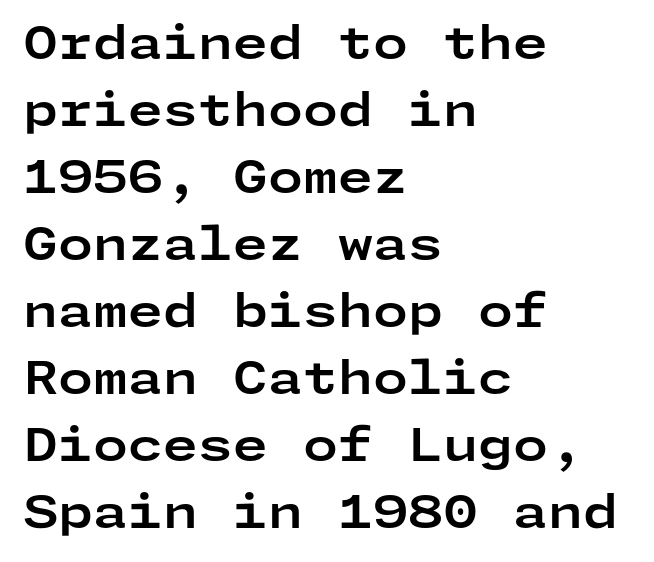
Here the glyphs are tracked normally, forming tight word shapes. If you measured baseline to baseline, you'd find a middling distance. Heft: maximum for text — a bold. Upright lettering throughout. The zone under the glyphs is completely vacant.
